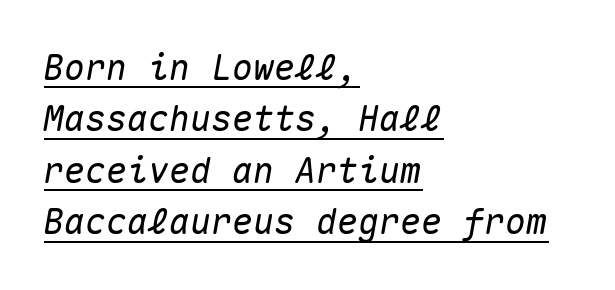
The image shows 35 px text type, italic (leaning right), monospaced; set left-aligned, normal line spacing (1.47x), normal letter spacing, underlined; medium stroke contrast and a medium x-height.
